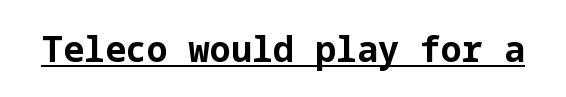
The typesetting leans heavy: a genuine bold. Students, observe the line beneath the letters — that is underlining. Ascenders rise straight up at ninety degrees. This rendering leaves character spacing at its baseline value. Look at the bottom of the vertical strokes: they stop flat, with no serifs.
